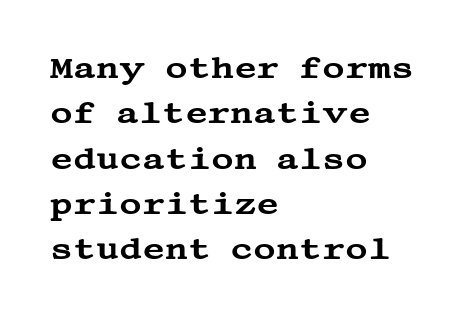
The image shows 31 px wide serif type, upright; set left-aligned, normal line spacing (1.46x), normal letter spacing, not underlined; medium stroke contrast and a large x-height.
